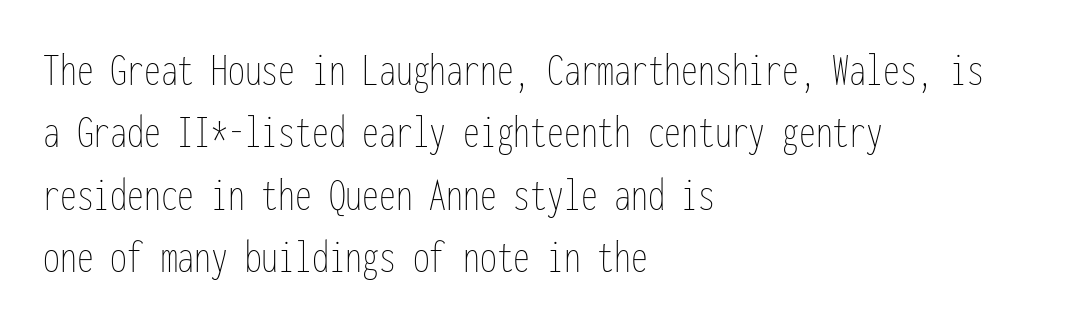
Q: Is the text bold? A: No.
Q: Is the text italic (slanted)? A: No, it is upright.
Q: Is the text underlined? A: No.
Q: How is the paragraph aligned? A: Left-aligned.
Q: Is the spacing between letters normal or unusually wide? A: Normal.
Q: Is the spacing between lines tight, normal or loose? A: Normal.
Q: Width (condensed, normal, or wide)? A: Condensed.
Q: Stroke contrast? A: Low.
Q: x-height? A: Medium.
Q: Monospaced? A: Yes.
